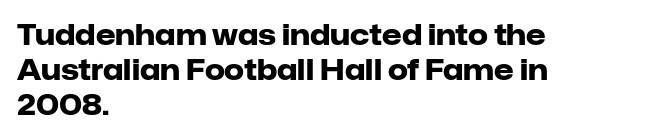
The strip under each line holds only bare page. These lines are rendered in a variable-pitch font. The gaps between neighbouring characters are ordinary and unremarkable. Notice how thick the strokes are: this is what a full bold looks like.
